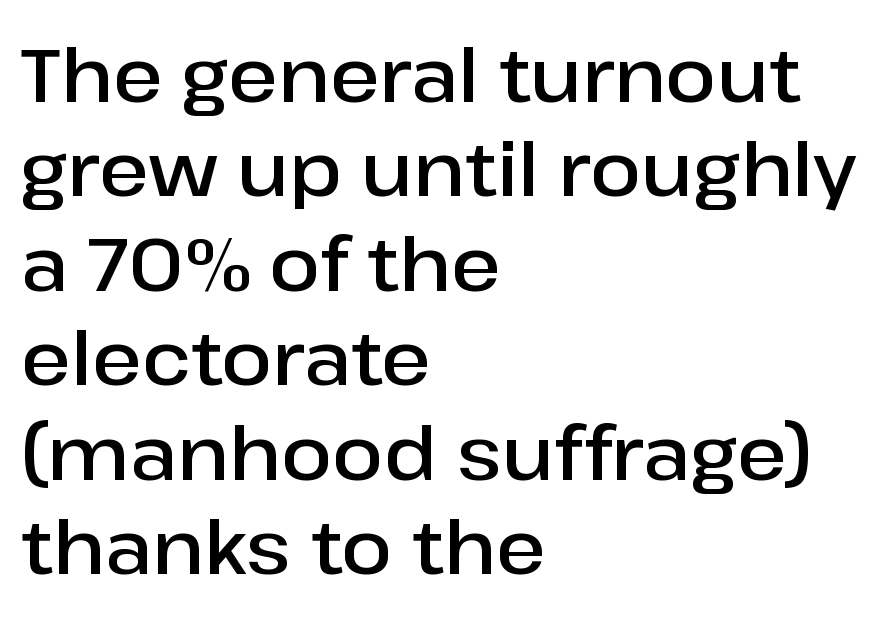
{"serif": "no", "italic": "no", "bold": "semi", "weight": "semibold", "width": "normal", "stroke_contrast": "low", "x_height": "medium", "monospaced": "no", "underline": "no", "align": "left", "line_spacing": "normal", "line_spacing_ratio": 1.26, "letter_spacing": "normal", "letter_spacing_em": 0.0, "glyph_px": 75}
